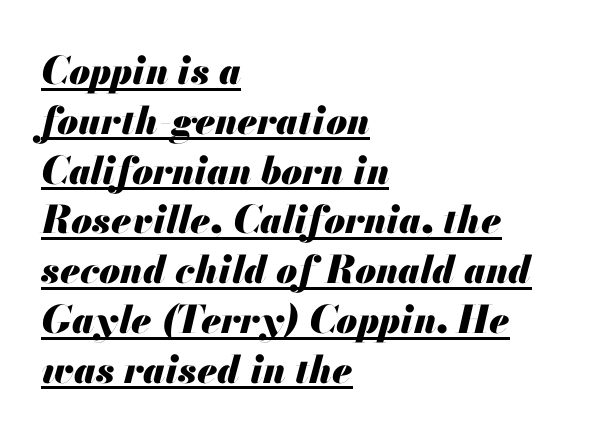
Q: Is the text bold? A: Yes.
Q: Is the text italic (slanted)? A: Yes, it leans right by about 13 degrees.
Q: Is the text underlined? A: Yes.
Q: How is the paragraph aligned? A: Left-aligned.
Q: Is the spacing between letters normal or unusually wide? A: Normal.
Q: Is the spacing between lines tight, normal or loose? A: Normal.
Q: Width (condensed, normal, or wide)? A: Normal.
Q: Stroke contrast? A: Medium.
Q: x-height? A: Small.
Q: Monospaced? A: No.
